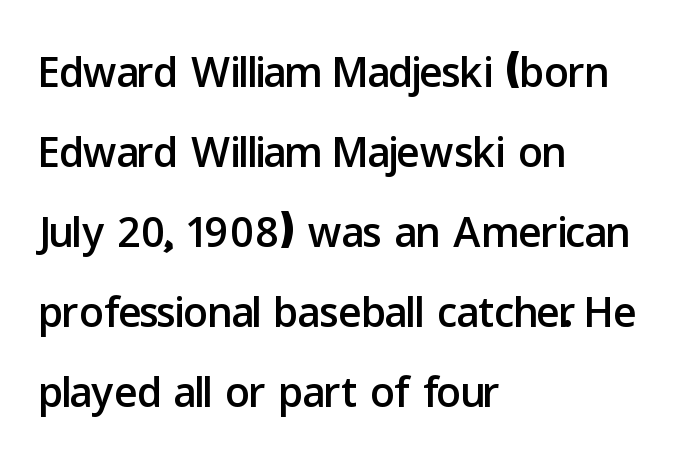
The image shows 61 px sans-serif type, upright; set left-aligned, normal line spacing (1.31x), normal letter spacing, not underlined; low stroke contrast and a medium x-height.
